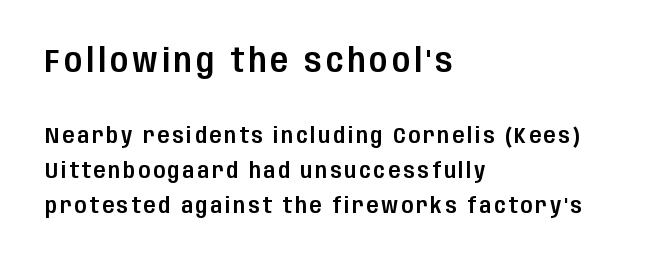
The image shows 33 px condensed sans-serif type, upright; set left-aligned, normal line spacing (1.61x), not underlined; the first (top) block is 1.5x larger; low stroke contrast and a large x-height.
